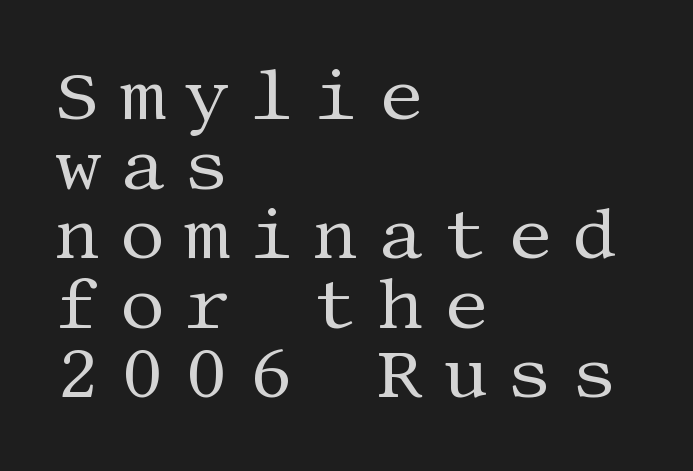
Designer's note — italics off, roman on. The designer went with a serif here, giving each stem small feet. Teacher's note: observe the even left margin — that is flush-left alignment. The vertical gap from one line to the next is small.
